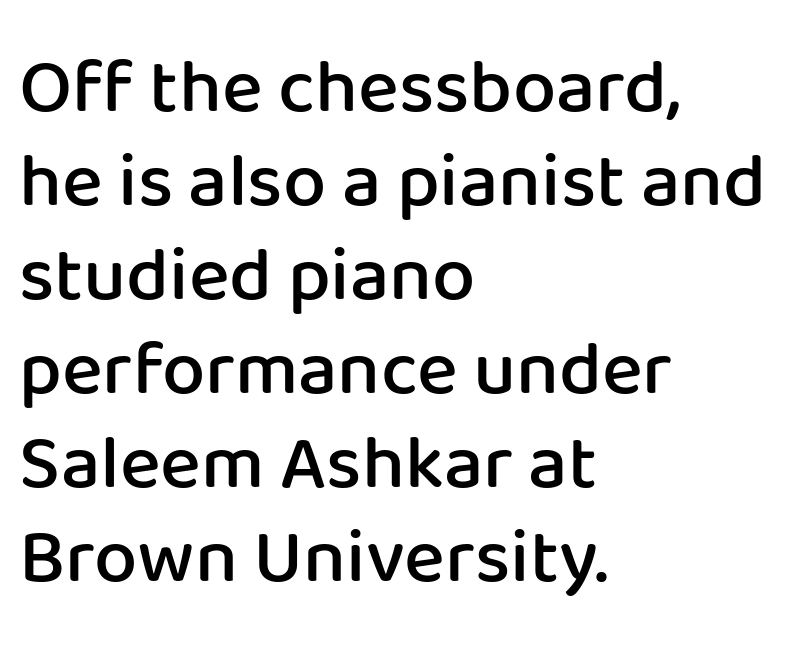
{"serif": "no", "italic": "no", "bold": "semi", "weight": "semibold", "width": "normal", "stroke_contrast": "low", "x_height": "medium", "monospaced": "no", "underline": "no", "align": "left", "line_spacing_ratio": 1.22, "letter_spacing": "normal", "letter_spacing_em": 0.0, "glyph_px": 77}
